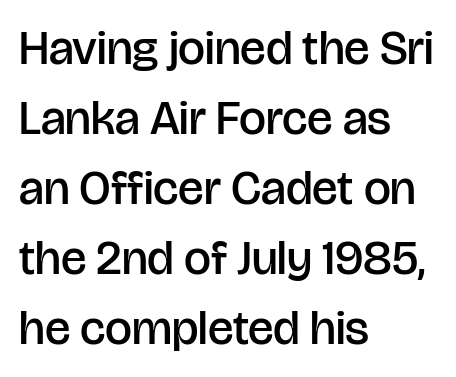
No word sits above an underline. Slightly chunky letters — semibold, I'd say, not full bold. Is this a sans? Yes — the strokes have no serifs. Standard letterfit; no display-style spreading of the glyphs. The rows are spaced the way most documents space them. Left-aligned paragraph, ragged on the right.
